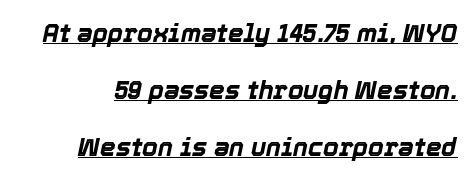
The image shows 25 px bold type, italic (leaning right); set loose line spacing (2.28x), normal letter spacing, underlined.
